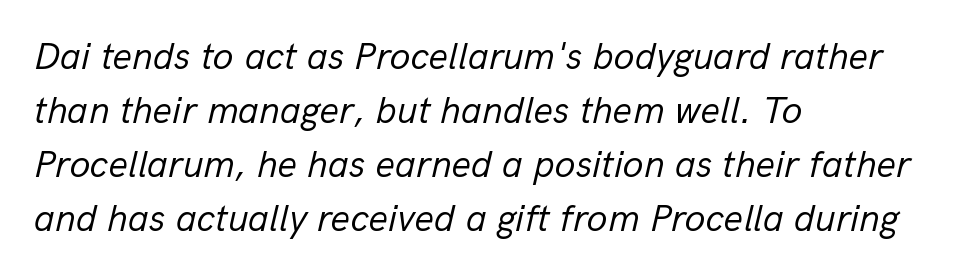
{"italic": "yes", "lean": "right", "slant_degrees": 13, "bold": "no", "weight": "regular", "width": "normal", "stroke_contrast": "low", "x_height": "medium", "monospaced": "no", "underline": "no", "align": "left", "line_spacing": "normal", "line_spacing_ratio": 1.42, "letter_spacing": "normal", "letter_spacing_em": 0.0, "glyph_px": 38}
